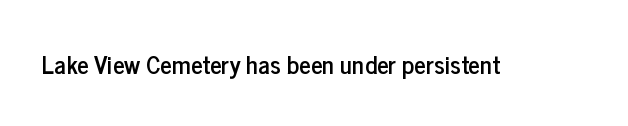
Q: Is the text italic (slanted)? A: No, it is upright.
Q: Is the text underlined? A: No.
Q: Is the spacing between letters normal or unusually wide? A: Normal.
